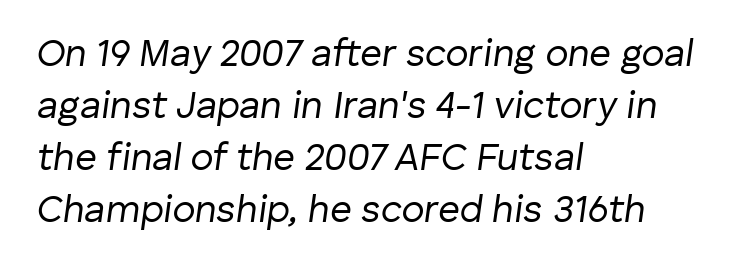
{"italic": "yes", "lean": "right", "slant_degrees": 8, "bold": "no", "weight": "regular", "width": "normal", "stroke_contrast": "low", "x_height": "medium", "monospaced": "no", "underline": "no", "align": "left", "line_spacing": "normal", "line_spacing_ratio": 1.37, "letter_spacing": "normal", "letter_spacing_em": 0.0, "glyph_px": 38}
